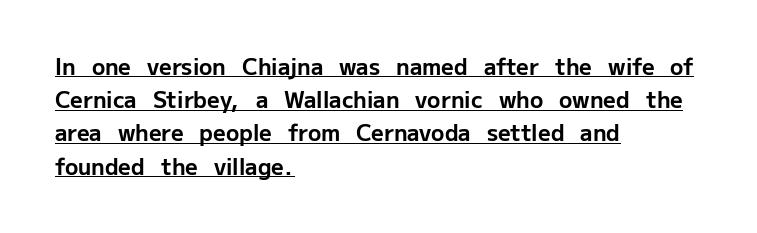
The image shows 22 px bold type, upright; set left-aligned, normal line spacing (1.51x), normal letter spacing, underlined.
